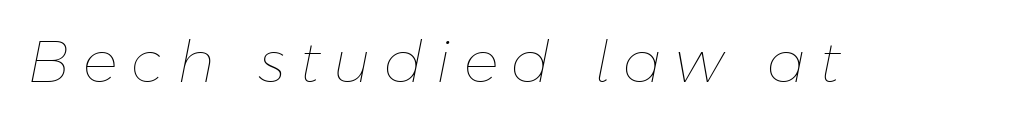
Q: Is the text bold? A: No.
Q: Is the text italic (slanted)? A: Yes, it leans right by about 11 degrees.
Q: Is the text underlined? A: No.
Q: Is the spacing between letters normal or unusually wide? A: Unusually wide.
Q: Width (condensed, normal, or wide)? A: Normal.
Q: Stroke contrast? A: Low.
Q: x-height? A: Medium.
Q: Monospaced? A: No.
